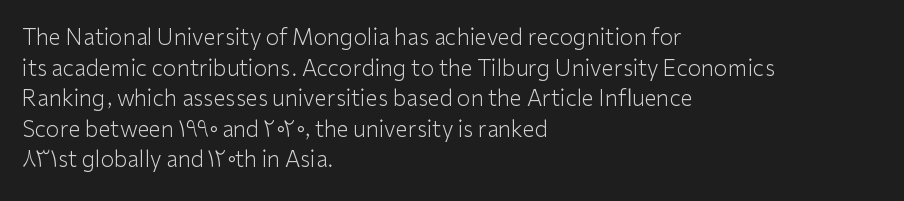
The image shows 22 px text type, upright; set left-aligned, normal line spacing (1.39x), normal letter spacing, not underlined.
